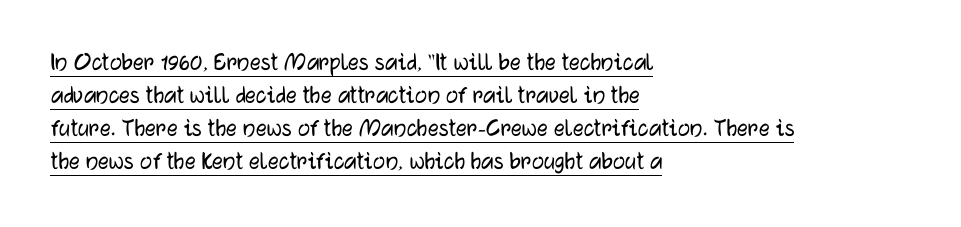
{"italic": "no", "underline": "yes", "align": "left", "line_spacing_ratio": 1.22, "letter_spacing": "normal", "letter_spacing_em": 0.0, "glyph_px": 27}
